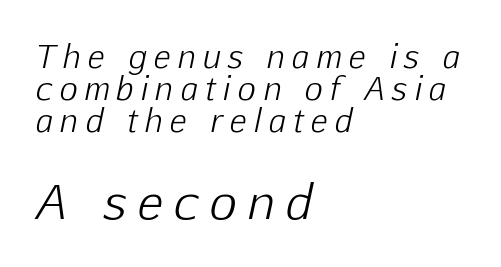
The image shows 47 px light type, italic (leaning right); set left-aligned, tight line spacing (1.04x), unusually wide letter spacing (+0.25 em), not underlined; the second (bottom) block is 1.52x larger; low stroke contrast and a medium x-height.
